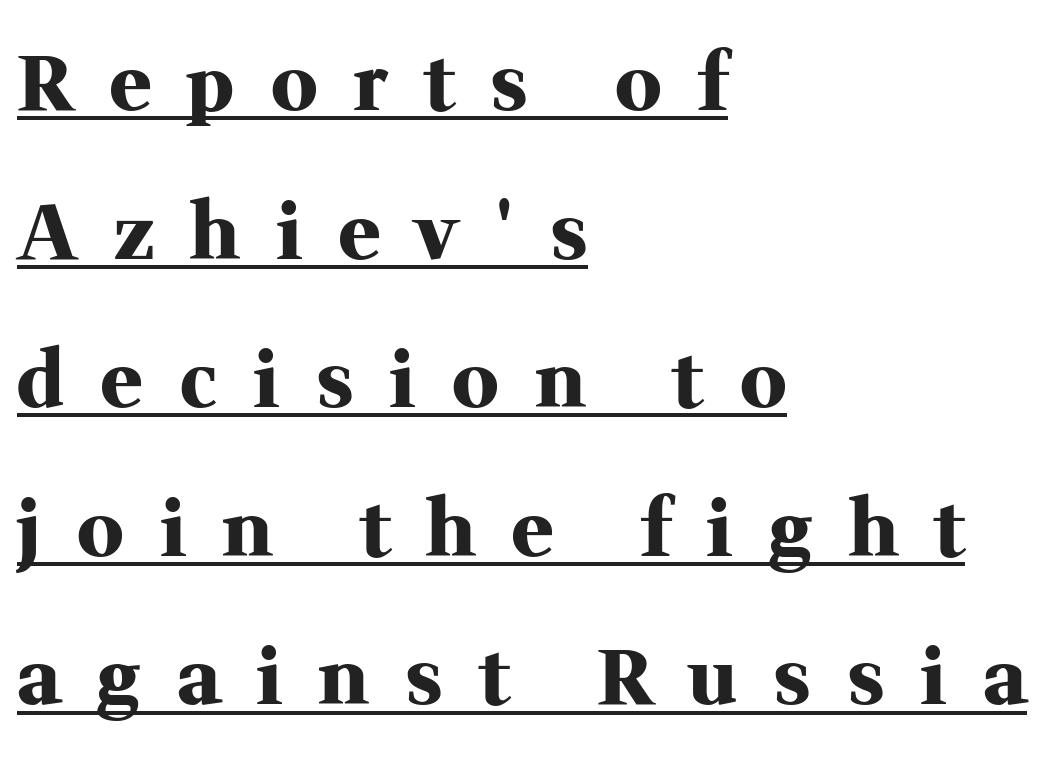
The image shows 77 px heavy serif type, upright; set left-aligned, loose line spacing (1.93x), unusually wide letter spacing (+0.48 em), underlined; medium stroke contrast and a medium x-height.
